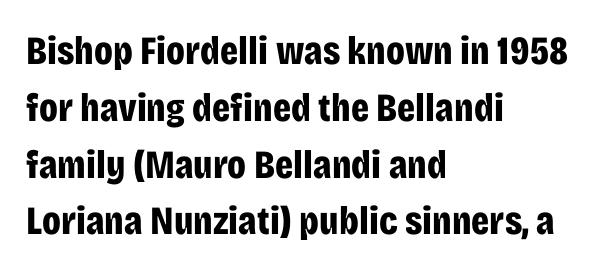
Looks like regular typesetting: each glyph gets only the width it needs. How are the letters spaced? Ordinarily, with no added tracking. Underlining? Definitely not there. Posture: straight, roman, zero tilt.
